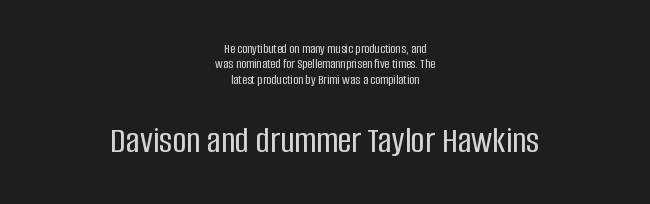
{"serif": "no", "italic": "no", "width": "condensed", "stroke_contrast": "low", "x_height": "large", "monospaced": "no", "underline": "no", "align": "center", "line_spacing": "tight", "line_spacing_ratio": 1.1, "letter_spacing": "normal", "letter_spacing_em": 0.0, "larger_block": "second", "size_ratio": 2.71, "glyph_px": 38}
